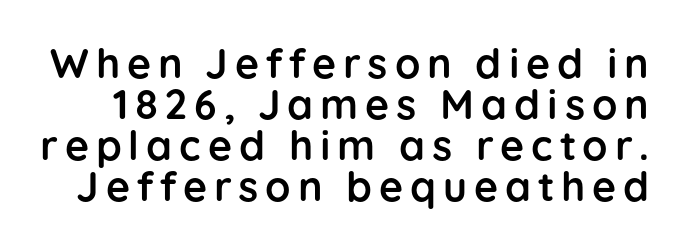
Q: Is the text bold? A: Yes.
Q: Is the text italic (slanted)? A: No, it is upright.
Q: Is the typeface a serif or a sans-serif typeface? A: Sans-serif.
Q: Is the text underlined? A: No.
Q: Is the spacing between lines tight, normal or loose? A: Tight.
Q: Width (condensed, normal, or wide)? A: Normal.
Q: Stroke contrast? A: Low.
Q: x-height? A: Medium.
Q: Monospaced? A: No.
